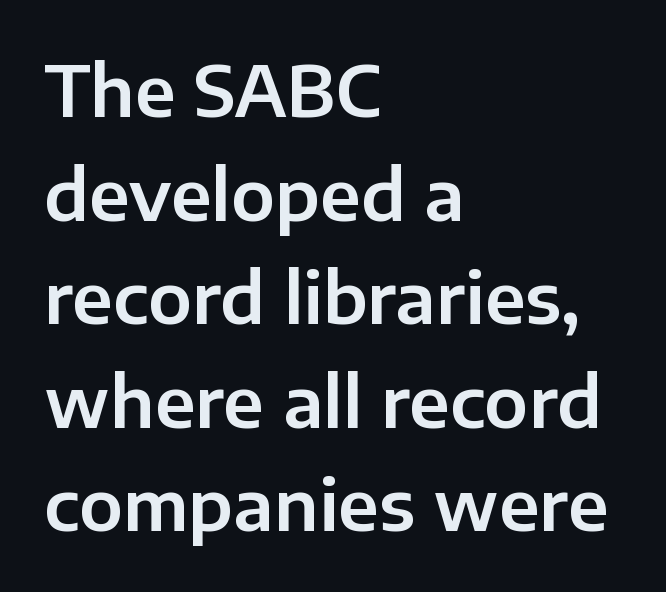
The image shows 70 px sans-serif type, upright; set left-aligned, normal line spacing (1.48x), normal letter spacing, not underlined; low stroke contrast and a medium x-height.
